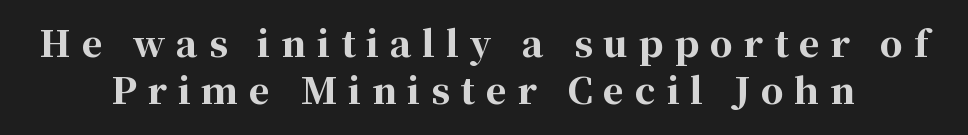
The image shows 36 px bold serif type, upright; set normal line spacing (1.31x), unusually wide letter spacing (+0.3 em), not underlined; high stroke contrast and a medium x-height.
